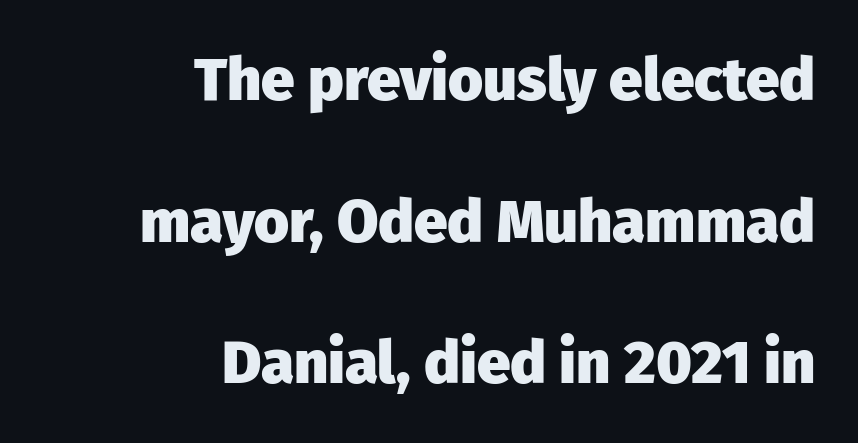
{"serif": "no", "italic": "no", "bold": "yes", "weight": "heavy", "width": "normal", "stroke_contrast": "low", "x_height": "medium", "monospaced": "no", "underline": "no", "align": "right", "line_spacing": "loose", "line_spacing_ratio": 2.36, "letter_spacing": "normal", "letter_spacing_em": 0.0, "glyph_px": 60}
